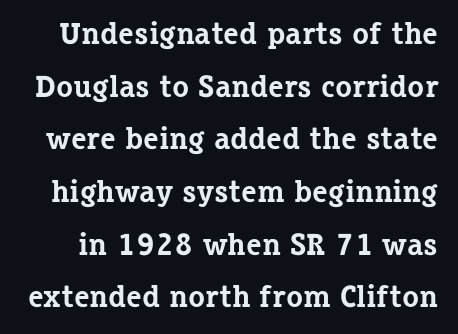
{"serif": "yes", "italic": "no", "bold": "yes", "weight": "bold", "width": "normal", "stroke_contrast": "low", "x_height": "medium", "monospaced": "no", "underline": "no", "line_spacing": "normal", "line_spacing_ratio": 1.7, "letter_spacing": "normal", "letter_spacing_em": 0.0, "glyph_px": 31}
